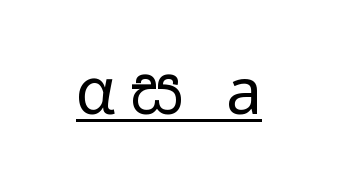
The glyphs in this specimen are sans serif. Honestly, the underline is the first thing you notice here. Style check: upright. The letters are spread apart with noticeably loose tracking. Weight class: somewhere from thin through regular. These lines are rendered in a variable-pitch font.
